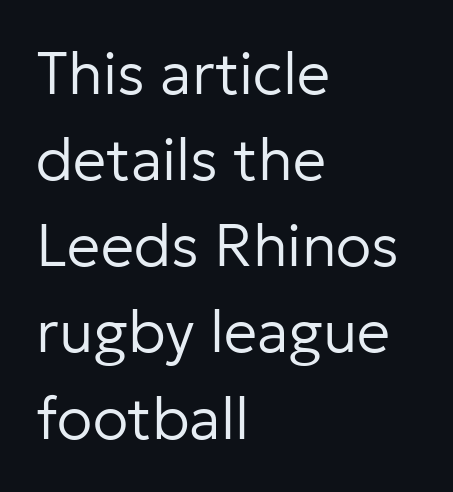
Q: Is the text bold? A: No.
Q: Is the text italic (slanted)? A: No, it is upright.
Q: Is the typeface a serif or a sans-serif typeface? A: Sans-serif.
Q: Is the text underlined? A: No.
Q: How is the paragraph aligned? A: Left-aligned.
Q: Is the spacing between letters normal or unusually wide? A: Normal.
Q: Is the spacing between lines tight, normal or loose? A: Normal.
Q: Width (condensed, normal, or wide)? A: Normal.
Q: Stroke contrast? A: Low.
Q: x-height? A: Medium.
Q: Monospaced? A: No.
